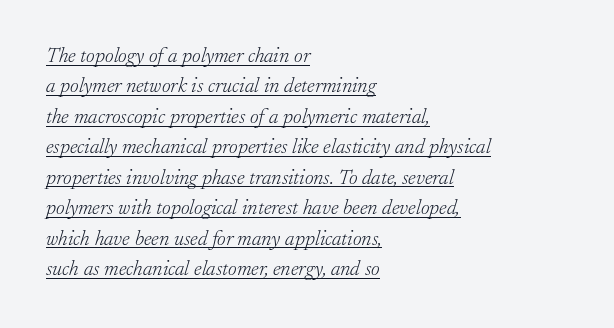
Q: Is the text bold? A: No.
Q: Is the text italic (slanted)? A: Yes, it leans right by about 17 degrees.
Q: Is the text underlined? A: Yes.
Q: How is the paragraph aligned? A: Left-aligned.
Q: Is the spacing between letters normal or unusually wide? A: Normal.
Q: Is the spacing between lines tight, normal or loose? A: Normal.
